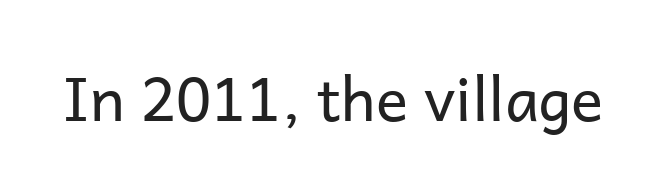
Q: Is the text bold? A: No.
Q: Is the text italic (slanted)? A: No, it is upright.
Q: Is the typeface a serif or a sans-serif typeface? A: Sans-serif.
Q: Is the text underlined? A: No.
Q: Is the spacing between letters normal or unusually wide? A: Normal.
Q: Width (condensed, normal, or wide)? A: Normal.
Q: Stroke contrast? A: Low.
Q: x-height? A: Medium.
Q: Monospaced? A: No.
